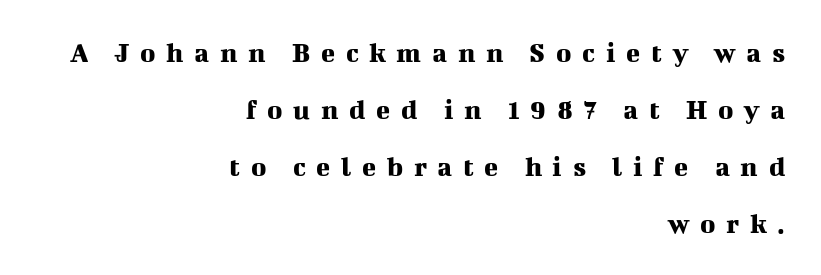
{"serif": "yes", "italic": "no", "width": "normal", "stroke_contrast": "medium", "x_height": "medium", "monospaced": "no", "underline": "no", "align": "right", "line_spacing": "loose", "line_spacing_ratio": 1.96, "letter_spacing": "wide", "letter_spacing_em": 0.37, "glyph_px": 29}
